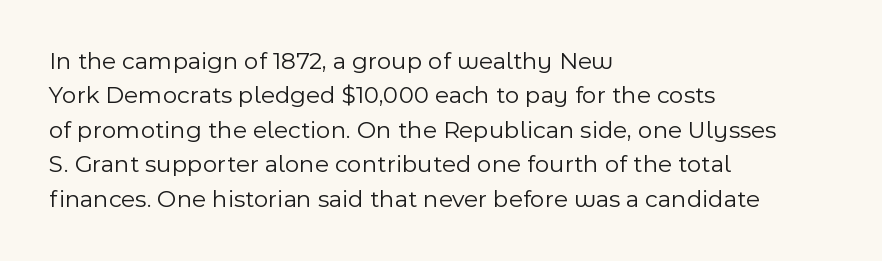
Spacing between characters is what you'd get straight out of the box. The passage shown is not underscored anywhere. The lines in this sample share a left origin and differ only in where they stop. The lines sit at an ordinary, default distance from one another. Is the type heavy? It reads as light-to-regular instead.
